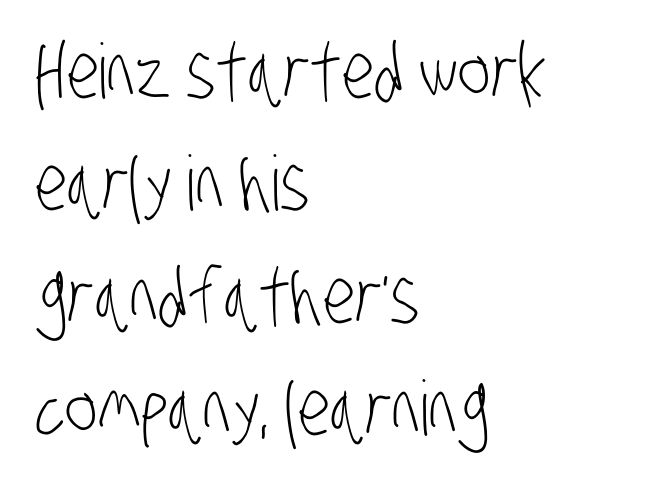
The image shows 76 px light, condensed sans-serif type; set left-aligned, normal line spacing (1.48x), normal letter spacing, not underlined; low stroke contrast and a large x-height.
